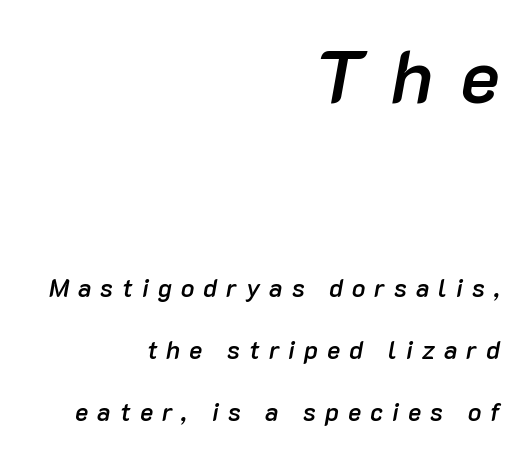
The image shows 75 px semibold type, italic (leaning right); set right-aligned, loose line spacing (2.48x), unusually wide letter spacing (+0.36 em), not underlined; the first (top) block is 3.0x larger; low stroke contrast and a medium x-height.
